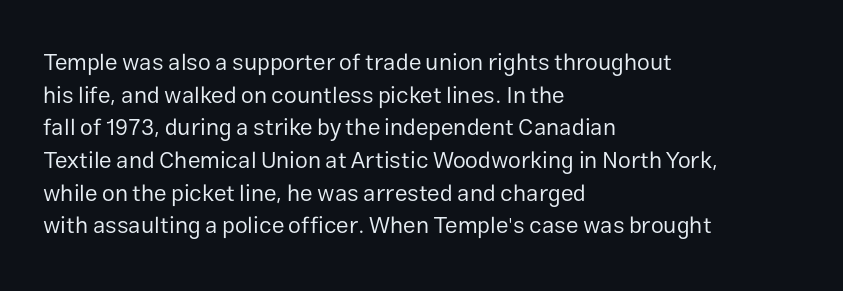
The image shows 23 px text type, upright; set left-aligned, normal line spacing (1.42x), normal letter spacing, not underlined.
